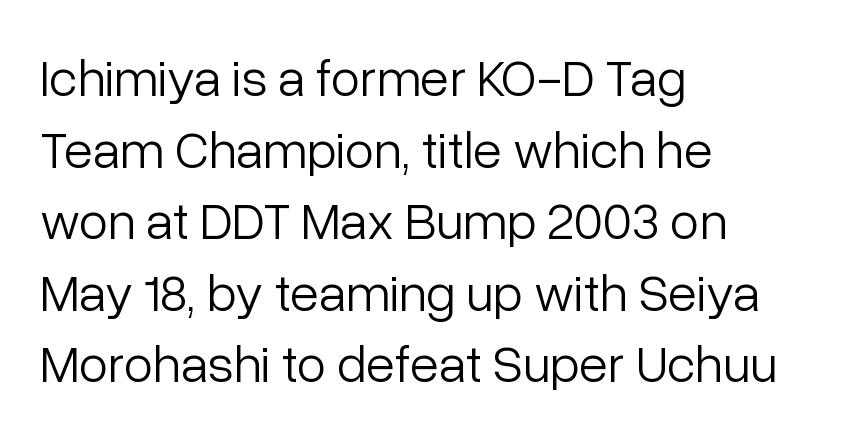
The weight tops out at a normal text grade. This block has exactly the height ordinary leading produces. Proportional: the letters do not fall into vertical columns. Descenders are the only things crossing below the line. Grotesque or geometric, the face here clearly has no serifs. Tracking value appears to be zero — textbook default spacing.
